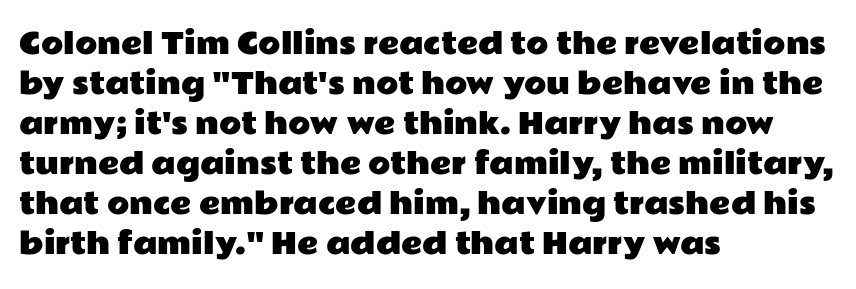
Default kerning and tracking; the words read as compact shapes. The line-height multiplier appears to be the usual default. Designer's note — italics off, roman on. The gap between lines stays unmarked. Check where the strokes stop: nothing finishes them off — pure sans. Teacher's note: observe the even left margin — that is flush-left alignment.
